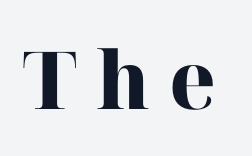
Q: Is the text bold? A: Yes.
Q: Is the text italic (slanted)? A: No, it is upright.
Q: Is the typeface a serif or a sans-serif typeface? A: Serif.
Q: Is the text underlined? A: No.
Q: Is the spacing between letters normal or unusually wide? A: Unusually wide.
Q: Width (condensed, normal, or wide)? A: Normal.
Q: Stroke contrast? A: High.
Q: x-height? A: Medium.
Q: Monospaced? A: No.
